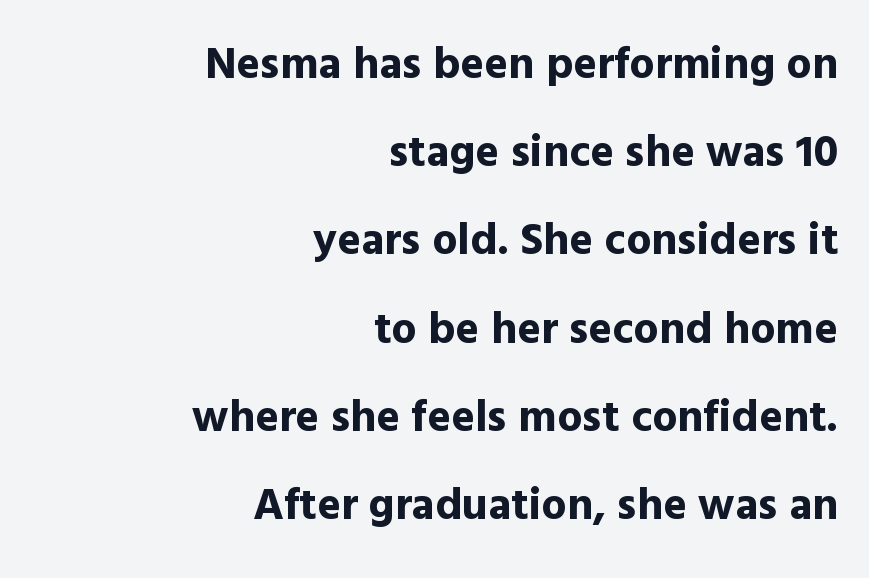
The image shows 45 px bold sans-serif type, upright; set right-aligned, loose line spacing (1.96x), normal letter spacing, not underlined; a medium x-height.
